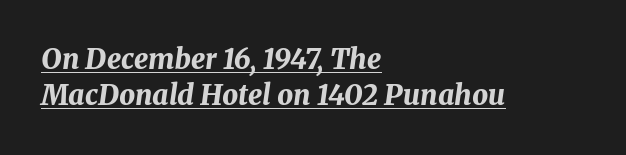
The image shows 28 px bold type, italic (leaning right); set left-aligned, normal line spacing (1.29x), normal letter spacing, underlined; medium stroke contrast and a medium x-height.
